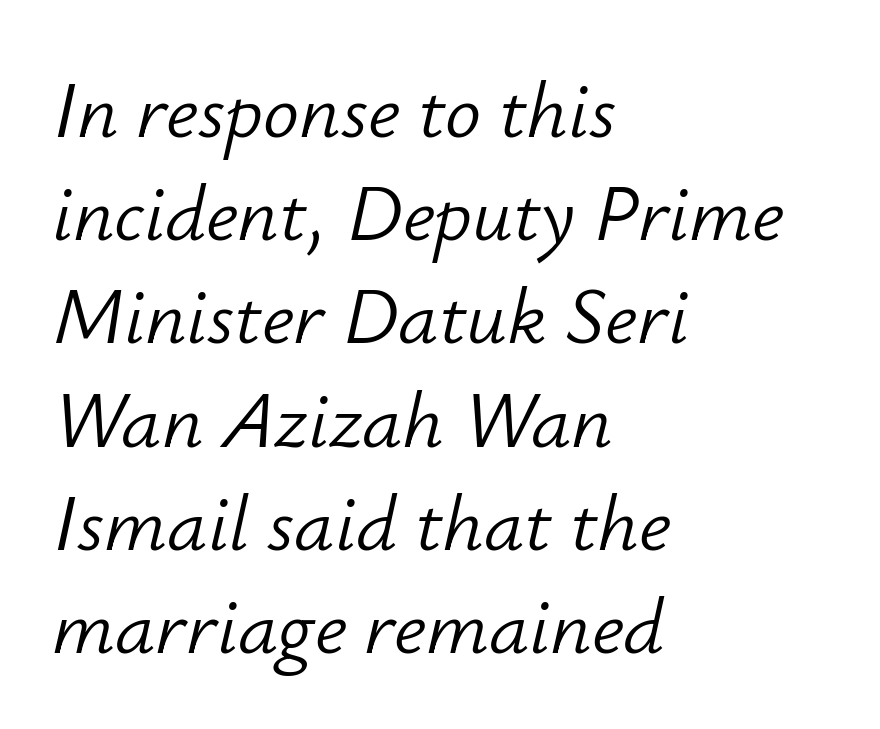
The image shows 80 px light type, italic (leaning right); set left-aligned, normal line spacing (1.29x), normal letter spacing, not underlined; low stroke contrast and a small x-height.
